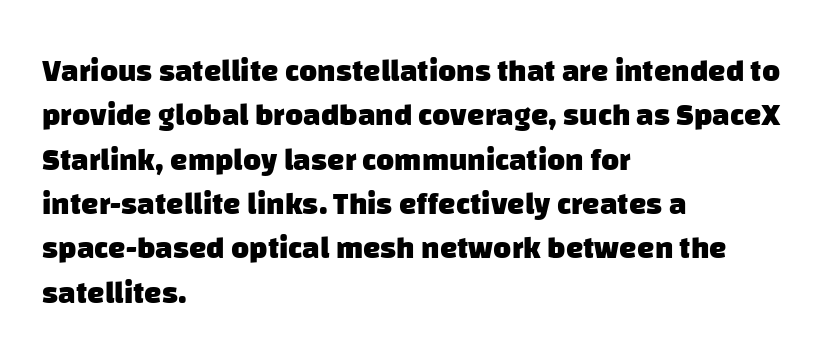
Q: Is the text bold? A: Yes.
Q: Is the typeface a serif or a sans-serif typeface? A: Sans-serif.
Q: Is the text underlined? A: No.
Q: How is the paragraph aligned? A: Left-aligned.
Q: Is the spacing between letters normal or unusually wide? A: Normal.
Q: Is the spacing between lines tight, normal or loose? A: Normal.
Q: Width (condensed, normal, or wide)? A: Normal.
Q: Stroke contrast? A: Low.
Q: x-height? A: Large.
Q: Monospaced? A: No.
